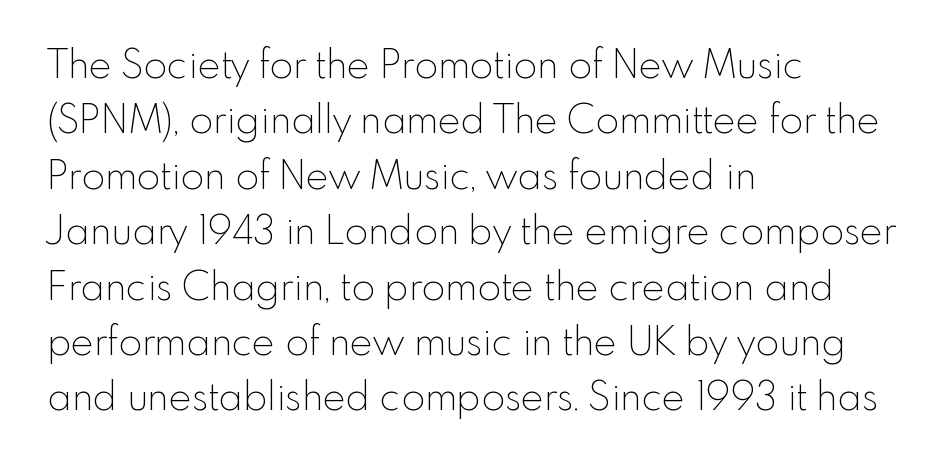
Compared with a typical body face, this is equally light or lighter still. Interline gaps are of average width in this sample. Where is the straight margin? On the left. The letters stand straight up with perfectly vertical stems.
